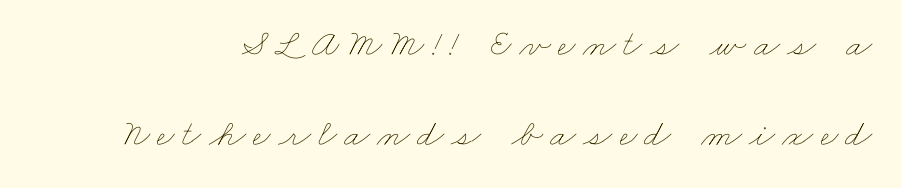
Q: Is the text bold? A: No.
Q: Is the text underlined? A: No.
Q: Is the spacing between lines tight, normal or loose? A: Loose.
Q: Width (condensed, normal, or wide)? A: Wide.
Q: Stroke contrast? A: Low.
Q: x-height? A: Small.
Q: Monospaced? A: No.
